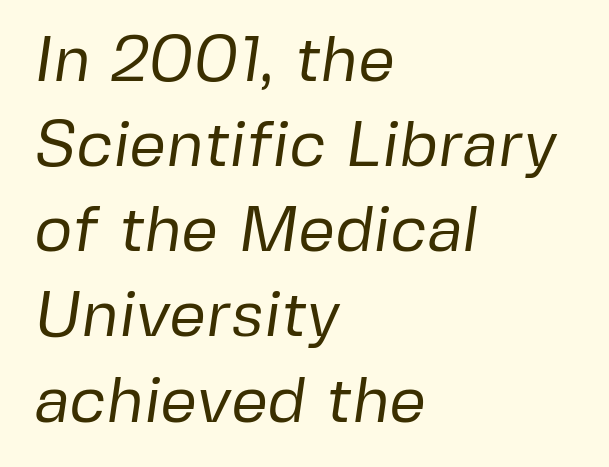
Is this a sans? Yes — the strokes have no serifs. No heavy texture on the line: the type isn't bold. Spacing verdict: proportional, widths tailored to each character. Nobody drew a line under any word here.
